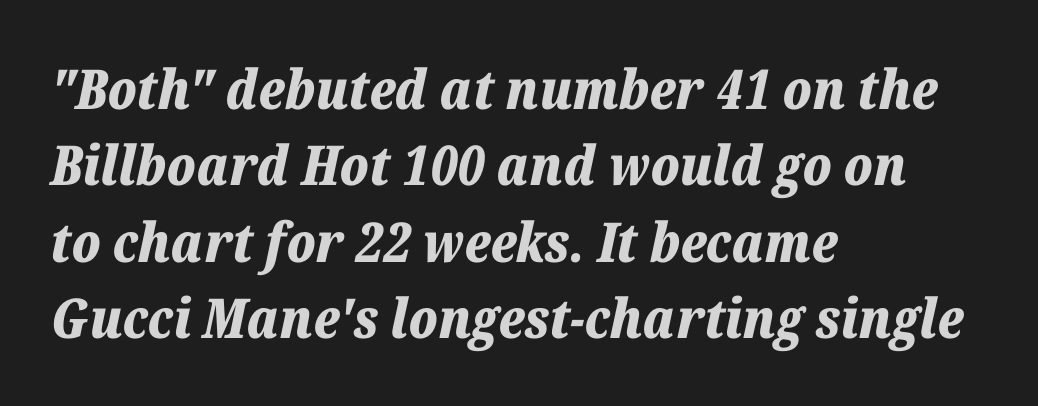
{"italic": "yes", "lean": "right", "slant_degrees": 12, "bold": "yes", "weight": "bold", "width": "normal", "stroke_contrast": "low", "x_height": "medium", "monospaced": "no", "underline": "no", "align": "left", "line_spacing": "normal", "line_spacing_ratio": 1.39, "letter_spacing": "normal", "letter_spacing_em": 0.0, "glyph_px": 55}
